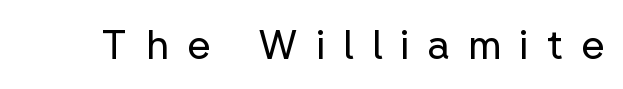
The image shows 41 px regular-weight sans-serif type, upright; set unusually wide letter spacing (+0.44 em), not underlined; low stroke contrast and a medium x-height.
